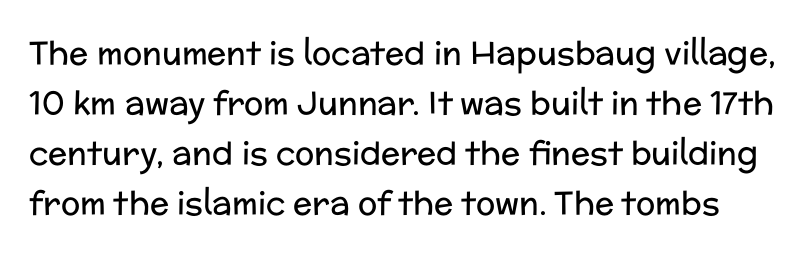
Q: Is the text bold? A: No.
Q: Is the text italic (slanted)? A: No, it is upright.
Q: Is the typeface a serif or a sans-serif typeface? A: Sans-serif.
Q: Is the text underlined? A: No.
Q: Is the spacing between letters normal or unusually wide? A: Normal.
Q: Is the spacing between lines tight, normal or loose? A: Normal.
Q: Width (condensed, normal, or wide)? A: Normal.
Q: Stroke contrast? A: Low.
Q: x-height? A: Medium.
Q: Monospaced? A: No.
